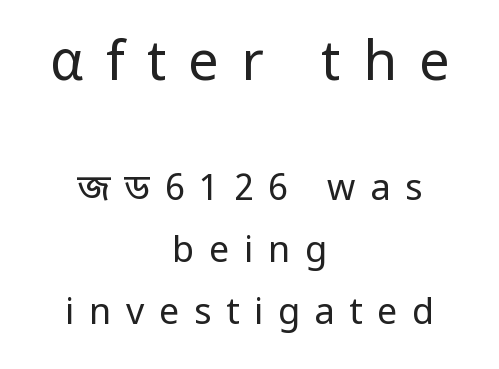
The image shows 54 px regular-weight sans-serif type, upright; set centered, line spacing 1.72x, unusually wide letter spacing (+0.41 em), not underlined; the first (top) block is 1.5x larger; low stroke contrast and a medium x-height.
